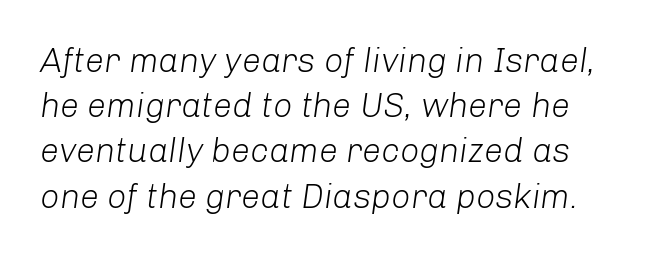
The words here are not underlined. This block has exactly the height ordinary leading produces. The type is set solid horizontally, with unmodified tracking. A typesetter would call this proportional, since set widths differ per character. Caption: face not bold, strokes unweighted. Notice how the stems are inclined rather than vertical — that's the hallmark of italics.
